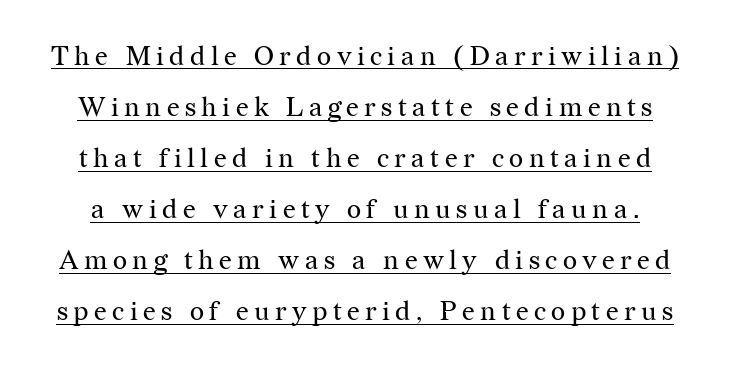
Tracking value appears strongly positive — letters spread wide. If you drew a line through each stem, it would be perfectly vertical. This is underlined copy, the kind a proofreader might mark for attention. Heaviness? Minimal to ordinary, like unemphasized prose.
